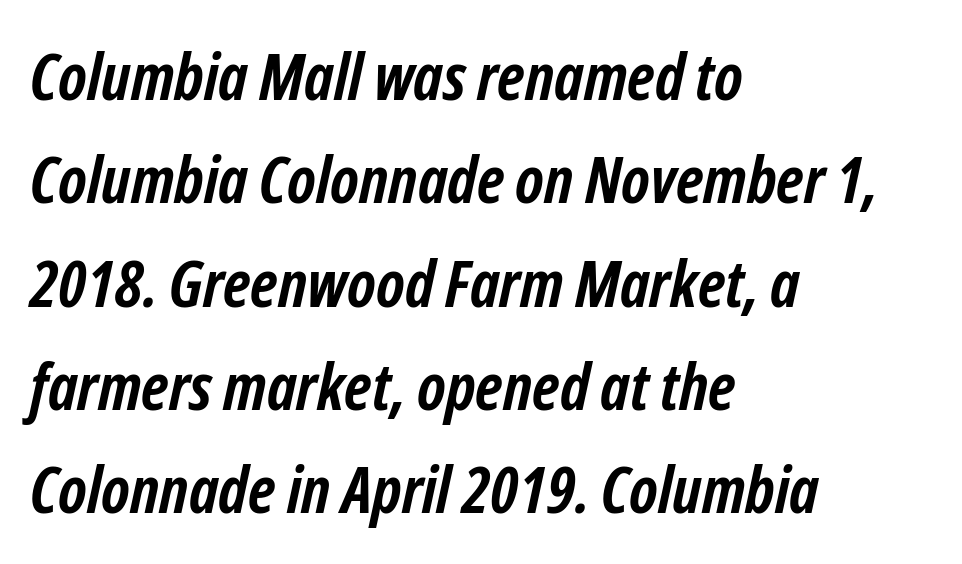
In terms of posture, this sample is oblique. The glyphs are unaccompanied by any horizontal stroke below them. The typesetter chose a ragged-right arrangement here. The rows are spaced the way most documents space them. The rendering keeps characters at their native spacing. Typographic density is high because the face is bold.
